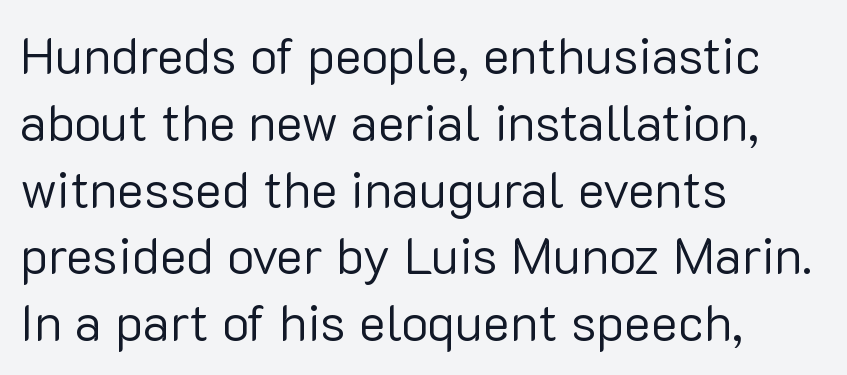
Check the space under the baseline: it is left empty. Each word holds together tightly as a unit, with standard inter-letter gaps. Casual observation: everything's shoved over to the left. The characters are drawn with everyday or finer stroke widths.
